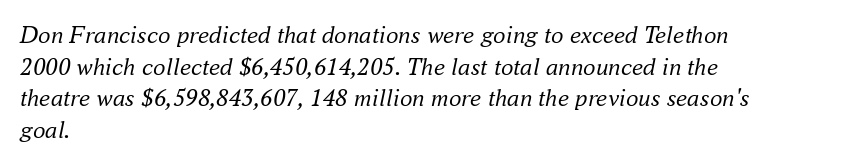
Q: Is the text bold? A: No.
Q: Is the text italic (slanted)? A: Yes, it leans right by about 16 degrees.
Q: Is the text underlined? A: No.
Q: How is the paragraph aligned? A: Left-aligned.
Q: Is the spacing between letters normal or unusually wide? A: Normal.
Q: Is the spacing between lines tight, normal or loose? A: Normal.
